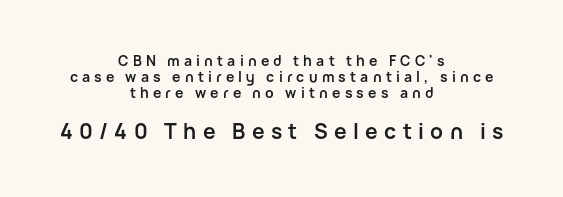
What stands out about the letter spacing? Its width — letters are far apart. Quick note: not italic, upright. The leading is snug, giving the passage a crowded texture. Heavy-handed strokes throughout: this text is bold. If you folded the block vertically in half, each line would mirror itself in length. Only glyphs here, with clear space below each row.
